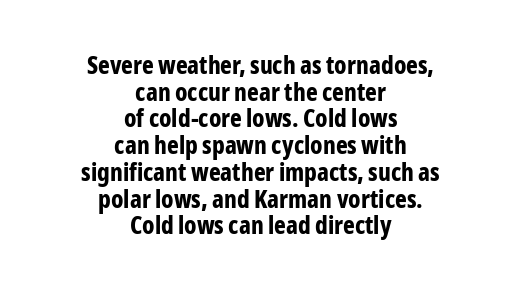
{"italic": "no", "bold": "yes", "underline": "no", "align": "center", "line_spacing": "tight", "line_spacing_ratio": 1.07, "letter_spacing": "normal", "letter_spacing_em": 0.0, "glyph_px": 25}
